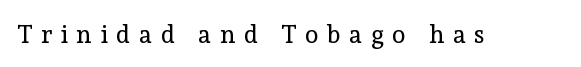
You could only call the tracking loose — the letters float apart. This reads as an unemphasized weight, regular at the heaviest. The gap between lines stays unmarked. Posture: straight, roman, zero tilt.
